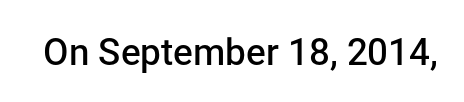
{"serif": "no", "italic": "no", "bold": "semi", "weight": "semibold", "width": "normal", "stroke_contrast": "low", "x_height": "medium", "monospaced": "no", "underline": "no", "letter_spacing": "normal", "letter_spacing_em": 0.0, "glyph_px": 37}
